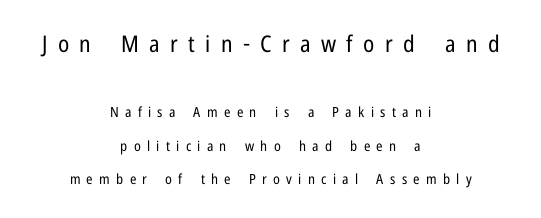
These glyphs show unthickened strokes, regular width or finer. What stands out about the letter spacing? Its width — letters are far apart. Tall strokes in this sample are plumb rather than angled. If you measured baseline to baseline, you'd find a long distance. Each line is balanced around a shared central axis.
